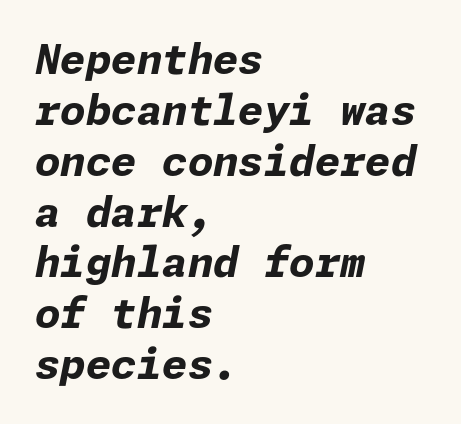
{"italic": "yes", "lean": "right", "slant_degrees": 11, "bold": "yes", "weight": "bold", "width": "normal", "stroke_contrast": "low", "x_height": "medium", "underline": "no", "align": "left", "line_spacing_ratio": 1.24, "letter_spacing": "normal", "letter_spacing_em": 0.0, "glyph_px": 41}
